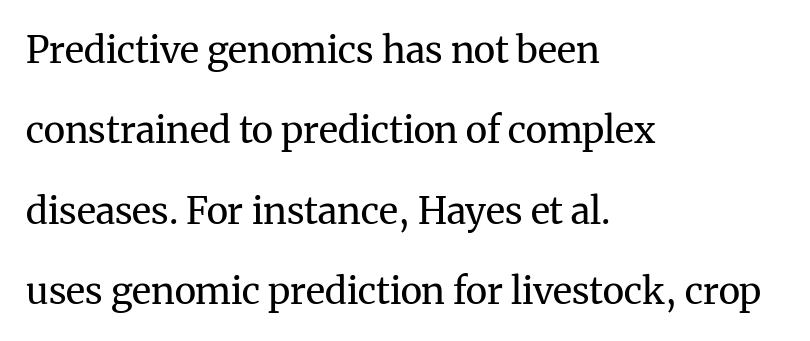
Vertical strokes here are truly vertical. Character widths vary here, with narrow letters taking less room than wide ones. The strip under each line holds only bare page. Notice the wide empty band between every row — that's loose leading. You can tell from the footed stems that serif type was used.
